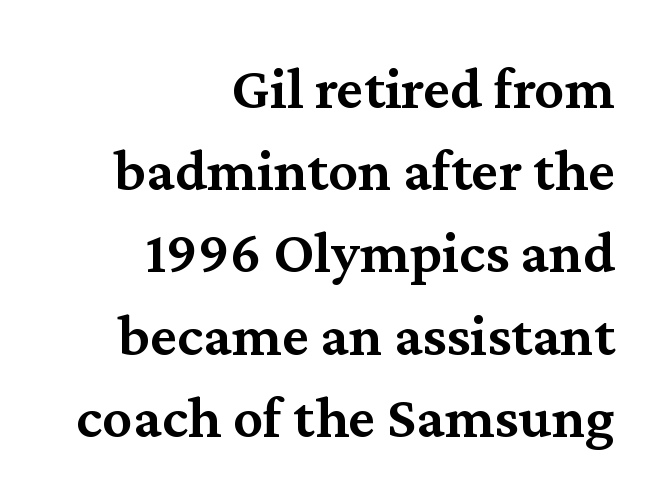
The image shows 60 px semibold serif type, upright; set right-aligned, normal line spacing (1.37x), normal letter spacing, not underlined; medium stroke contrast and a medium x-height.
